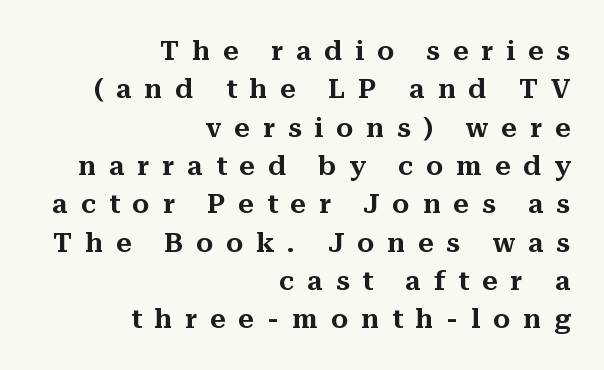
Q: Is the text italic (slanted)? A: No, it is upright.
Q: Is the text underlined? A: No.
Q: How is the paragraph aligned? A: Right-aligned.
Q: Is the spacing between letters normal or unusually wide? A: Unusually wide.
Q: Is the spacing between lines tight, normal or loose? A: Normal.
